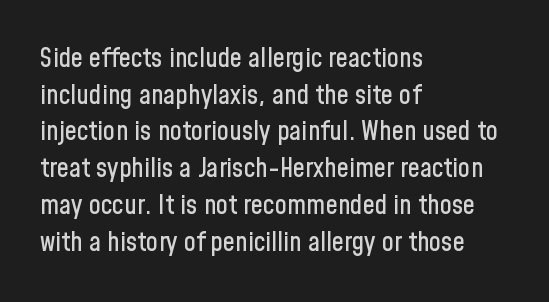
The image shows 27 px text type, upright; set left-aligned, normal line spacing (1.36x), normal letter spacing, not underlined.
